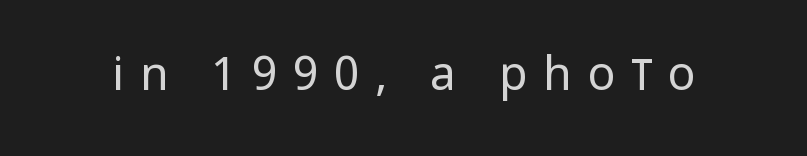
{"serif": "no", "italic": "no", "bold": "no", "weight": "regular", "width": "condensed", "stroke_contrast": "low", "x_height": "large", "monospaced": "no", "underline": "no", "letter_spacing": "wide", "letter_spacing_em": 0.34, "glyph_px": 46}
